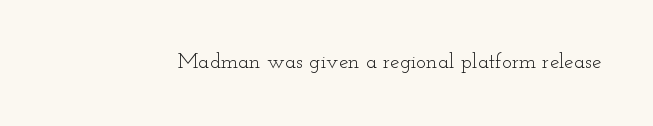
The image shows 21 px text type, upright; set normal letter spacing, not underlined.
